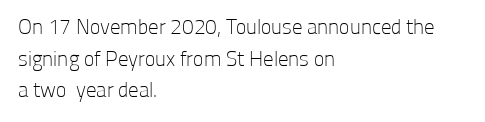
Style check: upright. Leftover space on each line is placed entirely after the last word. The rows are spaced the way most documents space them. The font is comparable to plain body text, perhaps lighter. Honestly, there is no underline to notice here at all. Nobody touched the tracking dial on this one.
